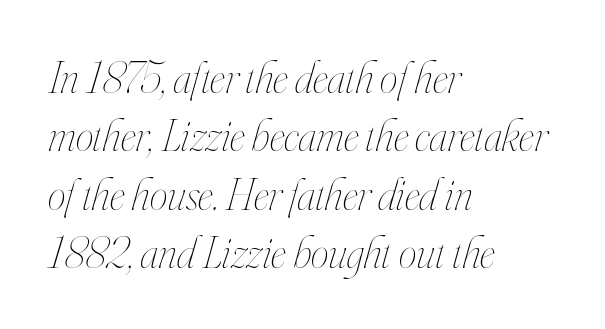
Short note: letters normally spaced. Varying glyph widths throughout — classic text-font behaviour. The compositor pushed each line to the left boundary. Quick note: italic.
